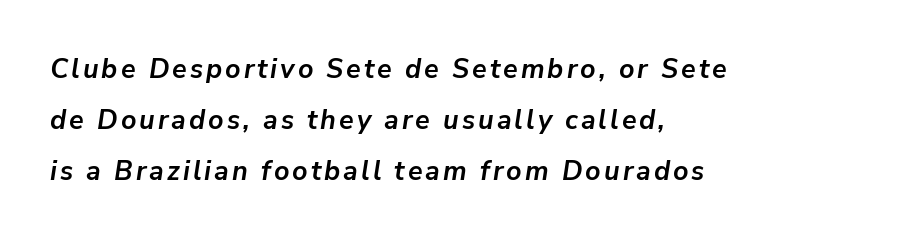
A full-strength bold gives these letters their thick strokes. The lines are quadded left. Does the lettering tilt? It does — this is italic. The strip under each line holds only bare page.
